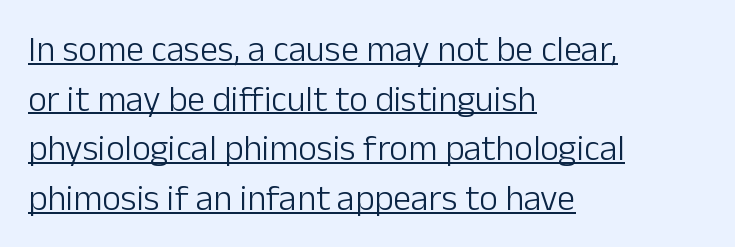
Q: Is the text bold? A: No.
Q: Is the text italic (slanted)? A: No, it is upright.
Q: Is the typeface a serif or a sans-serif typeface? A: Sans-serif.
Q: Is the text underlined? A: Yes.
Q: How is the paragraph aligned? A: Left-aligned.
Q: Is the spacing between letters normal or unusually wide? A: Normal.
Q: Is the spacing between lines tight, normal or loose? A: Normal.
Q: Width (condensed, normal, or wide)? A: Normal.
Q: Stroke contrast? A: Low.
Q: x-height? A: Medium.
Q: Monospaced? A: No.
